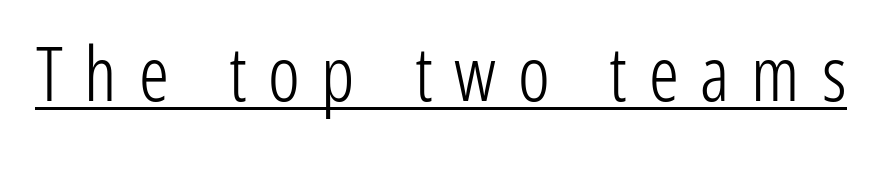
Q: Is the text bold? A: No.
Q: Is the text italic (slanted)? A: No, it is upright.
Q: Is the typeface a serif or a sans-serif typeface? A: Sans-serif.
Q: Is the text underlined? A: Yes.
Q: Is the spacing between letters normal or unusually wide? A: Unusually wide.
Q: Width (condensed, normal, or wide)? A: Condensed.
Q: Stroke contrast? A: Low.
Q: x-height? A: Medium.
Q: Monospaced? A: No.
